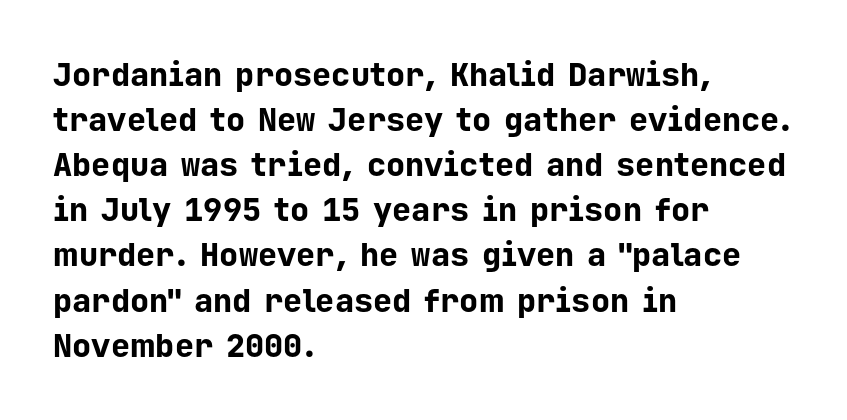
The image shows 32 px bold sans-serif type, upright, monospaced; set left-aligned, normal line spacing (1.41x), normal letter spacing, not underlined; low stroke contrast and a medium x-height.
